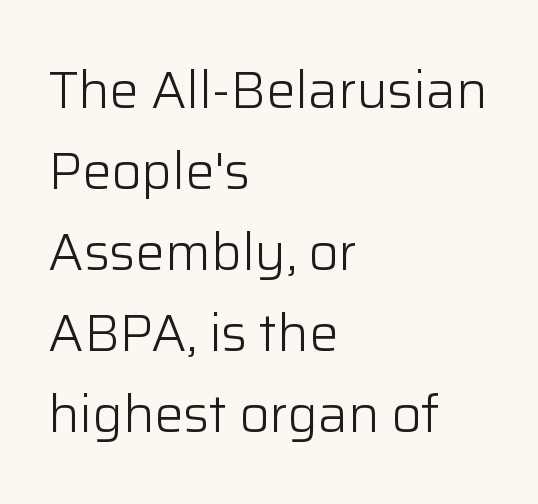
The image shows 52 px light sans-serif type, upright; set left-aligned, normal line spacing (1.56x), normal letter spacing, not underlined; low stroke contrast and a medium x-height.
